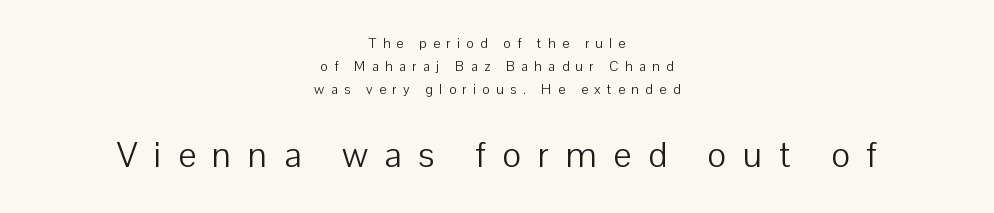
{"serif": "no", "italic": "no", "bold": "no", "weight": "light", "width": "normal", "stroke_contrast": "low", "x_height": "medium", "monospaced": "no", "underline": "no", "align": "center", "line_spacing": "normal", "line_spacing_ratio": 1.63, "letter_spacing": "wide", "letter_spacing_em": 0.46, "larger_block": "second", "size_ratio": 2.57, "glyph_px": 36}
